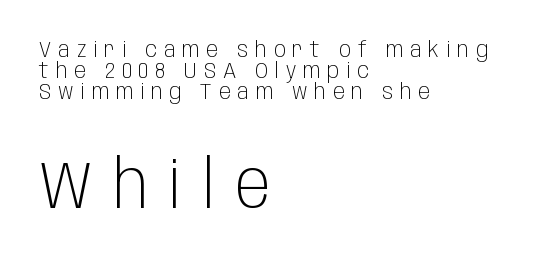
Q: Is the text bold? A: No.
Q: Is the text italic (slanted)? A: No, it is upright.
Q: Is the typeface a serif or a sans-serif typeface? A: Sans-serif.
Q: Is the text underlined? A: No.
Q: How is the paragraph aligned? A: Left-aligned.
Q: Is the spacing between letters normal or unusually wide? A: Unusually wide.
Q: Is the spacing between lines tight, normal or loose? A: Tight.
Q: Which block of text is set in a larger size, the first (top) or the second (bottom)? A: The second (bottom) one.
Q: Width (condensed, normal, or wide)? A: Condensed.
Q: Stroke contrast? A: Low.
Q: x-height? A: Large.
Q: Monospaced? A: No.
